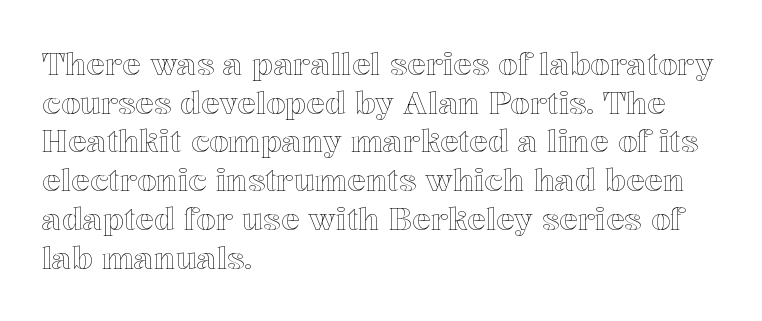
If you drew a ruler down the left edge, every line would touch it. The passage shown is typed in a proportional face where columns would drift. Beneath every word, the page is bare. The vertical gap from one line to the next is medium. Default kerning and tracking; the words read as compact shapes. This is roman type, the default non-slanted kind.
